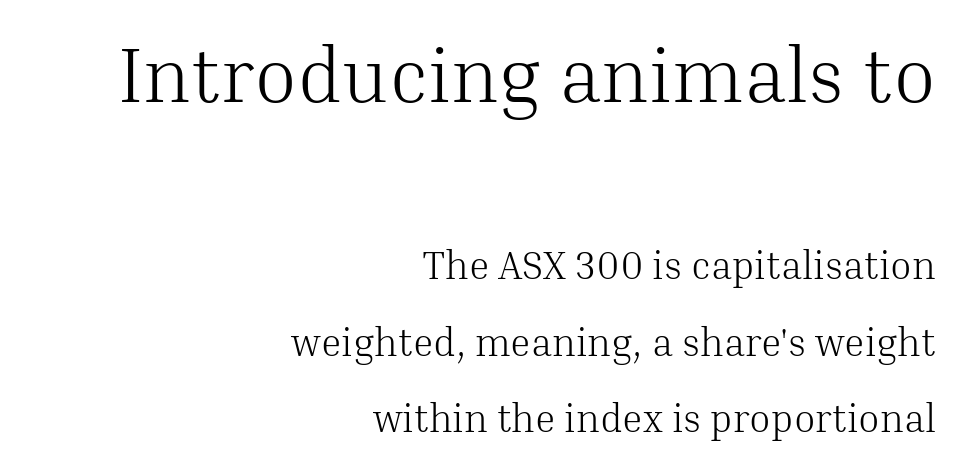
The image shows 78 px light serif type, upright; set right-aligned, loose line spacing (1.96x), normal letter spacing, not underlined; the first (top) block is 2.0x larger; medium stroke contrast and a medium x-height.
